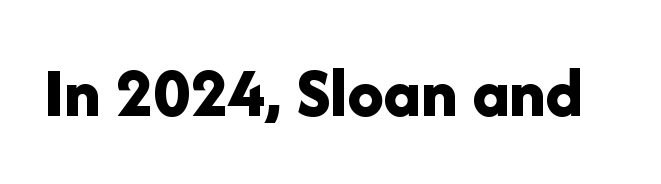
Words appear dense and cohesive because spacing is normal. The passage shown is emphatically bold. Are there feet on the stems? There aren't — it's a sans. You can tell it's not italic because the verticals are truly vertical. A clean baseline with only descenders dipping below it. This sample has the flowing, uneven cadence of proportional lettering.
